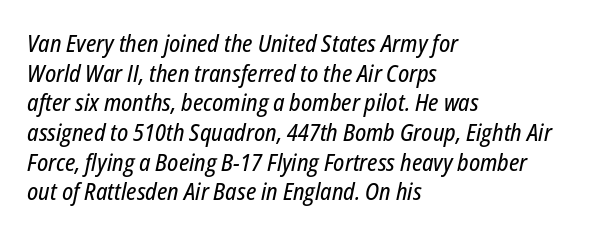
{"italic": "yes", "lean": "right", "slant_degrees": 12, "underline": "no", "align": "left", "line_spacing": "normal", "line_spacing_ratio": 1.29, "letter_spacing": "normal", "letter_spacing_em": 0.0, "glyph_px": 23}
